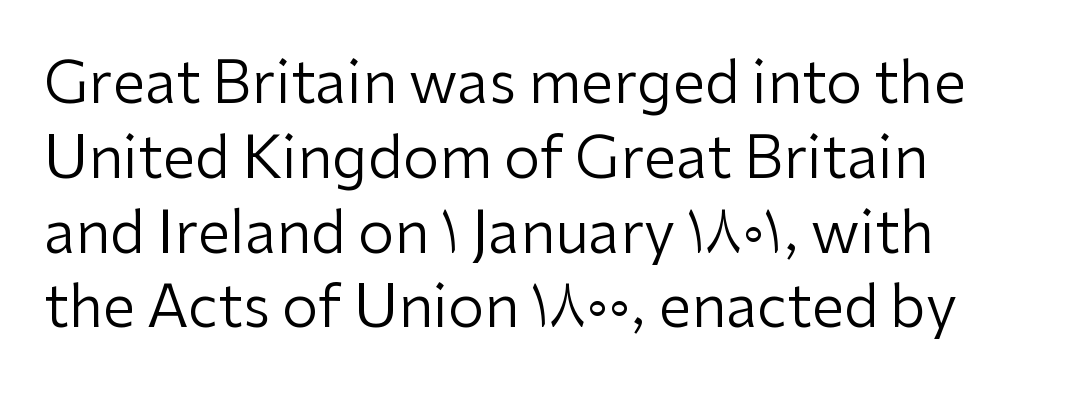
The gaps between neighbouring characters are ordinary and unremarkable. Quick note: interline space is typical. The specimen reads as upright at a glance. Proportional: the letters do not fall into vertical columns. This rendering features lettering with no underline. The letters carry no serifs — their stems end cleanly without finishing strokes.
